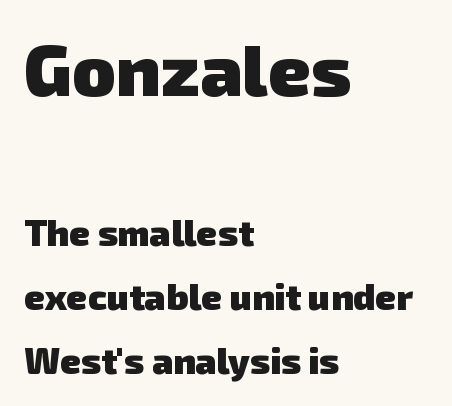
Q: Is the text bold? A: Yes.
Q: Is the typeface a serif or a sans-serif typeface? A: Sans-serif.
Q: Is the text underlined? A: No.
Q: How is the paragraph aligned? A: Left-aligned.
Q: Is the spacing between letters normal or unusually wide? A: Normal.
Q: Which block of text is set in a larger size, the first (top) or the second (bottom)? A: The first (top) one.
Q: Width (condensed, normal, or wide)? A: Normal.
Q: Stroke contrast? A: Low.
Q: x-height? A: Medium.
Q: Monospaced? A: No.
